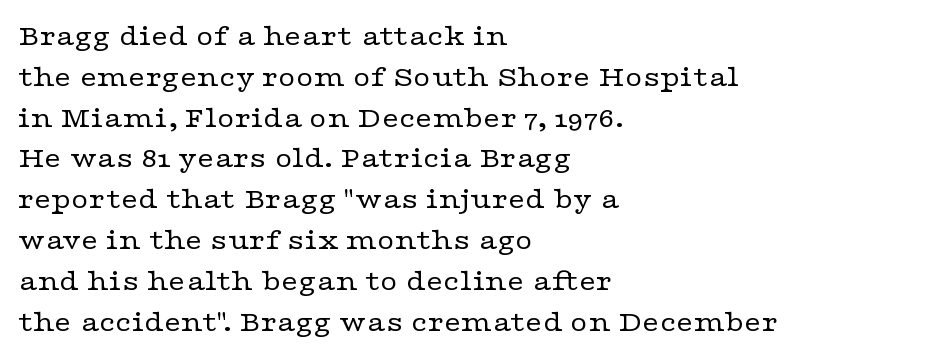
Is there any slant? The stems are plumb. The typeface has the unassuming heft of standard copy or less. Each letter keeps its own natural width here, so spacing adapts to shape. The letters sit at their default tracking, neither squeezed nor spread.
